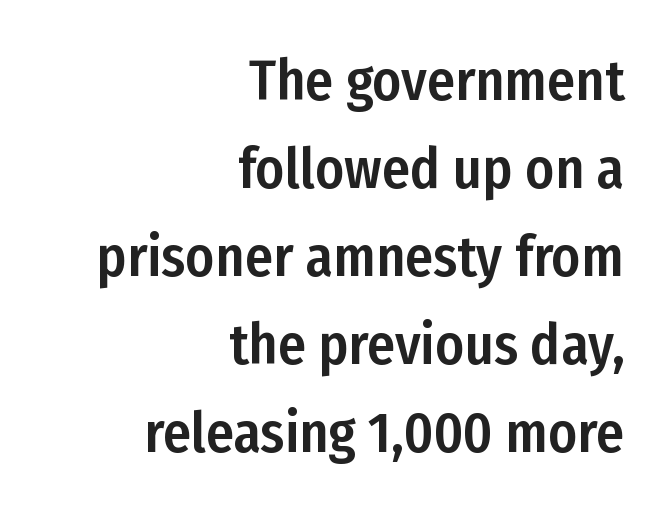
Q: Is the text italic (slanted)? A: No, it is upright.
Q: Is the typeface a serif or a sans-serif typeface? A: Sans-serif.
Q: Is the text underlined? A: No.
Q: How is the paragraph aligned? A: Right-aligned.
Q: Is the spacing between letters normal or unusually wide? A: Normal.
Q: Is the spacing between lines tight, normal or loose? A: Normal.
Q: Width (condensed, normal, or wide)? A: Condensed.
Q: Stroke contrast? A: Low.
Q: x-height? A: Medium.
Q: Monospaced? A: No.
